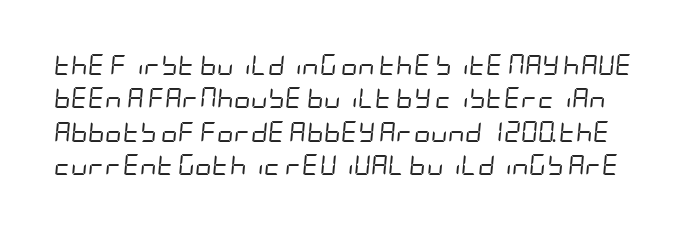
{"italic": "yes", "lean": "right", "slant_degrees": 5, "bold": "no", "underline": "no", "line_spacing": "normal", "line_spacing_ratio": 1.59, "letter_spacing": "normal", "letter_spacing_em": 0.0, "glyph_px": 21}
